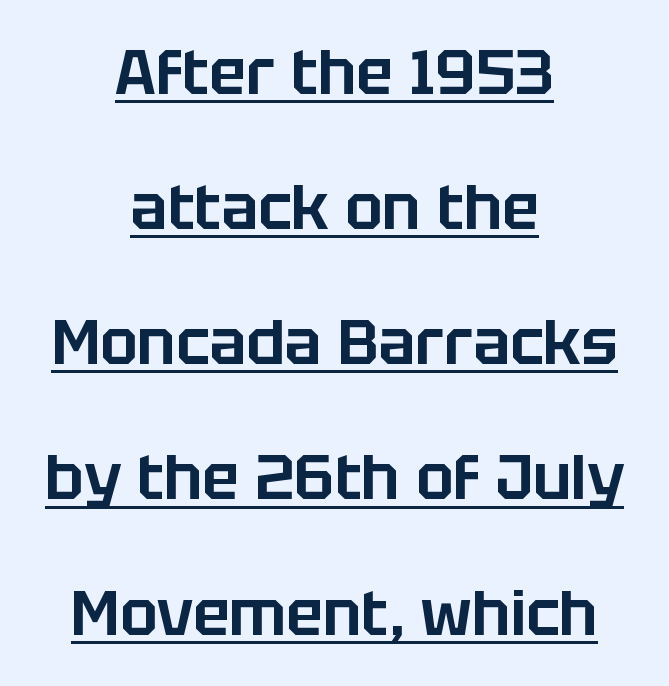
Is there any slant? The stems are plumb. A typesetter would call this proportional, since set widths differ per character. The designer went with a sans here, leaving each stem footless. Vertically, the passage feels expansive, rows floating well apart. Teacher's note: observe the equal gaps on both sides — that is centered alignment.
